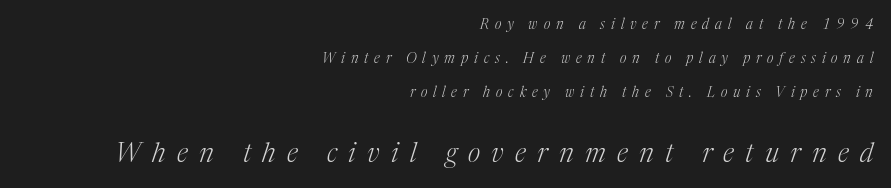
Q: Is the text bold? A: No.
Q: Is the text italic (slanted)? A: Yes, it leans right by about 17 degrees.
Q: Is the text underlined? A: No.
Q: How is the paragraph aligned? A: Right-aligned.
Q: Is the spacing between letters normal or unusually wide? A: Unusually wide.
Q: Is the spacing between lines tight, normal or loose? A: Loose.
Q: Which block of text is set in a larger size, the first (top) or the second (bottom)? A: The second (bottom) one.
